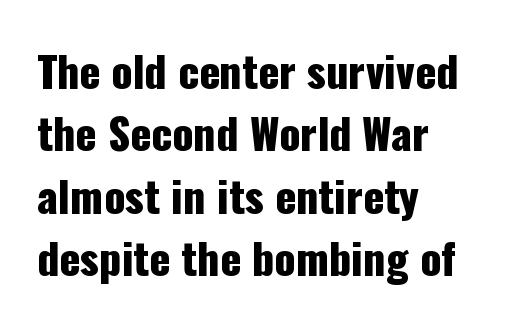
The image shows 43 px condensed sans-serif type, upright; set left-aligned, normal line spacing (1.45x), normal letter spacing, not underlined; low stroke contrast and a medium x-height.
